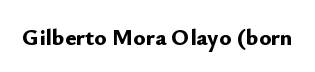
Notice how thick the strokes are: this is what a full bold looks like. In terms of letterspacing, this is plain default setting. The specimen omits any rule beneath the text block's lines. The lettering stays uniformly vertical, giving the passage a roman look.
